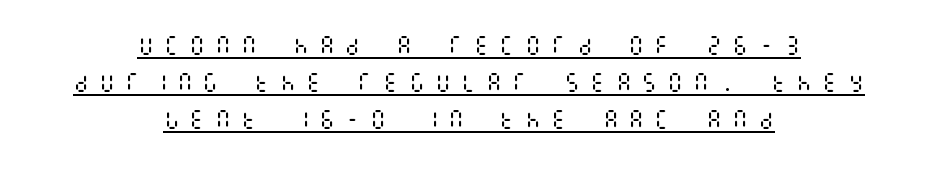
The image shows 21 px text type, upright; set centered, line spacing 1.76x, unusually wide letter spacing (+0.43 em), underlined.
